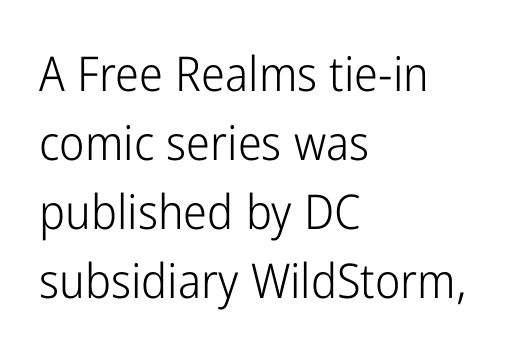
The image shows 48 px light, condensed sans-serif type, upright; set left-aligned, normal line spacing (1.44x), normal letter spacing, not underlined; low stroke contrast and a medium x-height.
